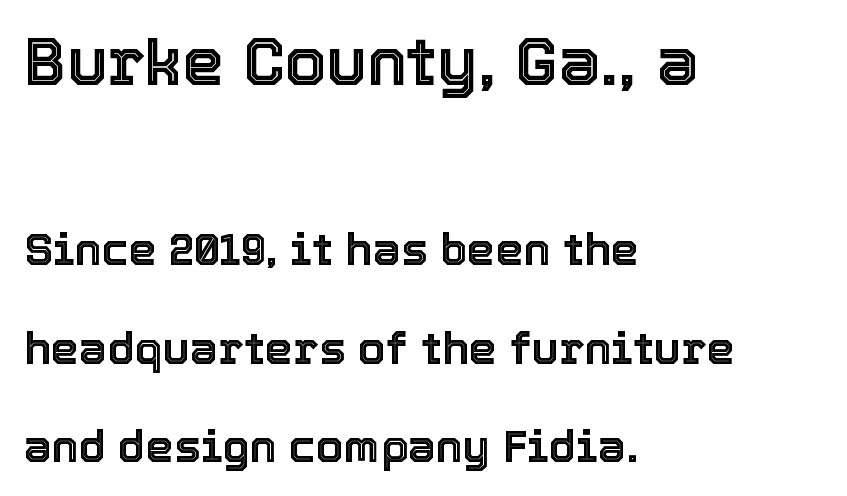
{"italic": "no", "width": "normal", "x_height": "medium", "monospaced": "no", "underline": "no", "align": "left", "line_spacing": "loose", "line_spacing_ratio": 2.19, "letter_spacing": "normal", "letter_spacing_em": 0.0, "larger_block": "first", "size_ratio": 1.49, "glyph_px": 67}
